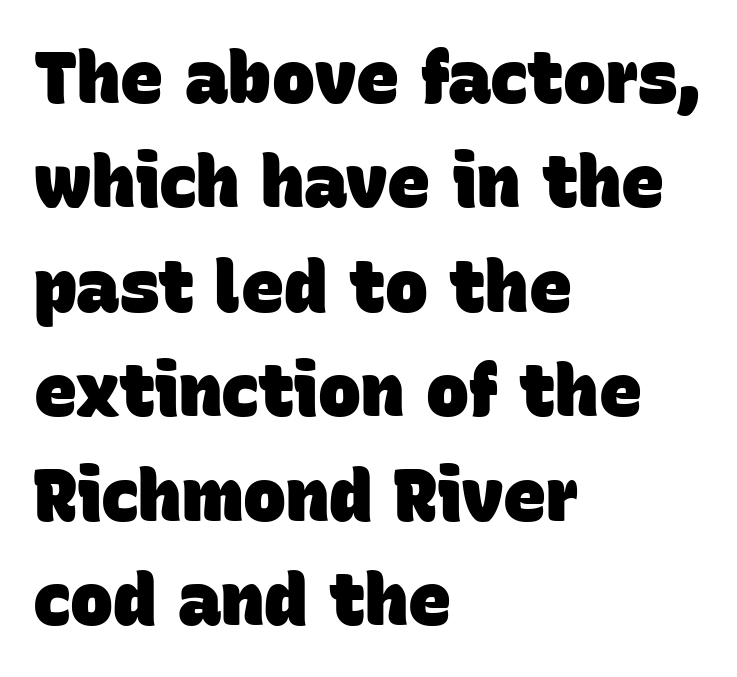
The image shows 72 px heavy sans-serif type; set left-aligned, normal line spacing (1.45x), normal letter spacing, not underlined; low stroke contrast and a large x-height.
